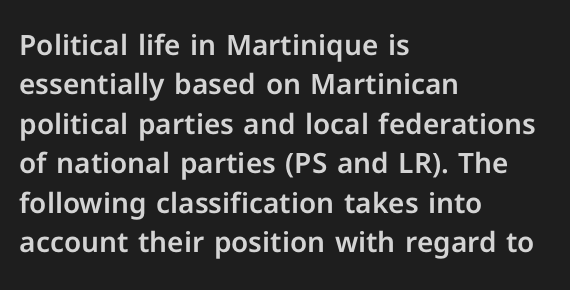
{"serif": "no", "italic": "no", "width": "normal", "stroke_contrast": "low", "x_height": "medium", "monospaced": "no", "underline": "no", "align": "left", "line_spacing": "normal", "line_spacing_ratio": 1.41, "letter_spacing": "normal", "letter_spacing_em": 0.0, "glyph_px": 28}
